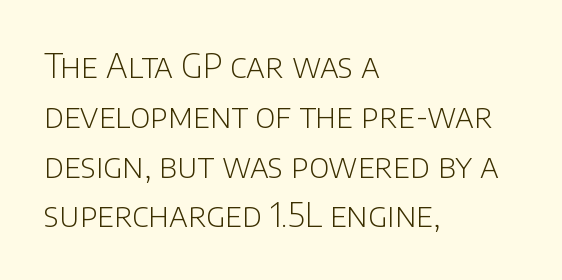
Q: Is the text bold? A: No.
Q: Is the text italic (slanted)? A: No, it is upright.
Q: Is the typeface a serif or a sans-serif typeface? A: Sans-serif.
Q: Is the text underlined? A: No.
Q: How is the paragraph aligned? A: Left-aligned.
Q: Is the spacing between letters normal or unusually wide? A: Normal.
Q: Is the spacing between lines tight, normal or loose? A: Normal.
Q: Width (condensed, normal, or wide)? A: Normal.
Q: Stroke contrast? A: Low.
Q: x-height? A: Large.
Q: Monospaced? A: No.
